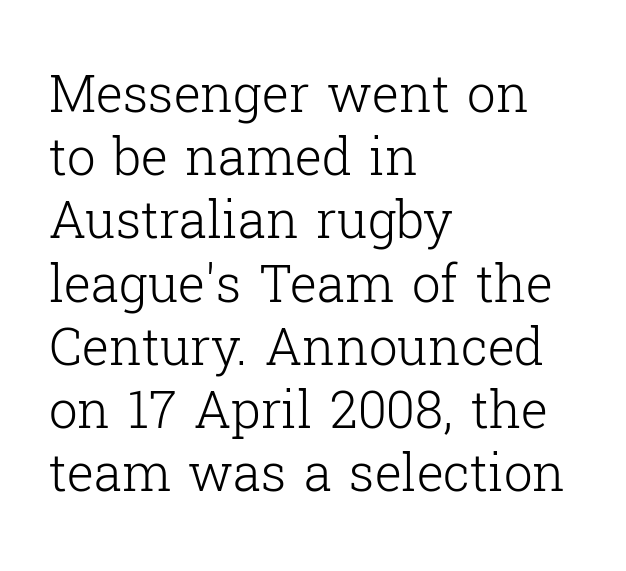
Ascenders rise straight up at ninety degrees. Just letters on the line, the space beneath them empty. The face used here is proportionally spaced, like ordinary book or web type. In terms of letterspacing, this is plain default setting. The passage is arranged the way most books set body copy — flush left.
